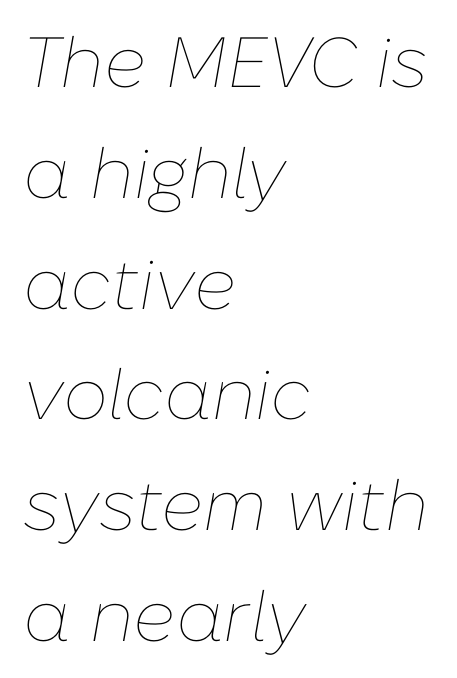
{"italic": "yes", "lean": "right", "slant_degrees": 10, "bold": "no", "weight": "thin", "width": "normal", "stroke_contrast": "low", "x_height": "medium", "monospaced": "no", "underline": "no", "align": "left", "line_spacing": "normal", "line_spacing_ratio": 1.56, "letter_spacing": "normal", "letter_spacing_em": 0.0, "glyph_px": 71}
